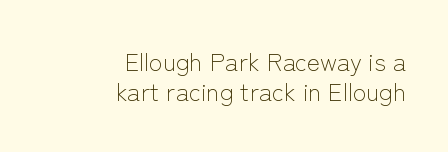
{"italic": "no", "bold": "no", "underline": "no", "align": "right", "line_spacing_ratio": 1.22, "letter_spacing": "normal", "letter_spacing_em": 0.0, "glyph_px": 25}
